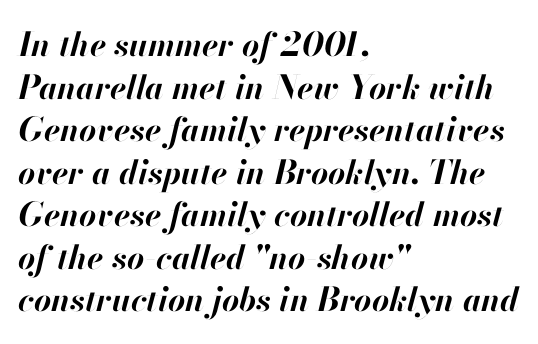
{"italic": "yes", "lean": "right", "slant_degrees": 13, "bold": "yes", "weight": "bold", "width": "normal", "stroke_contrast": "high", "x_height": "small", "monospaced": "no", "underline": "no", "align": "left", "line_spacing": "normal", "line_spacing_ratio": 1.29, "letter_spacing": "normal", "letter_spacing_em": 0.0, "glyph_px": 33}
